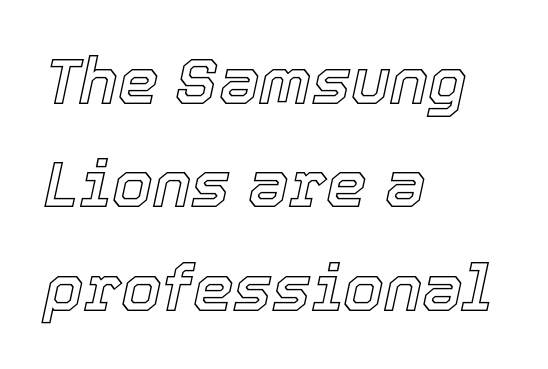
The image shows 65 px text type, italic (leaning right); set left-aligned, normal line spacing (1.59x), normal letter spacing, not underlined; a medium x-height.
